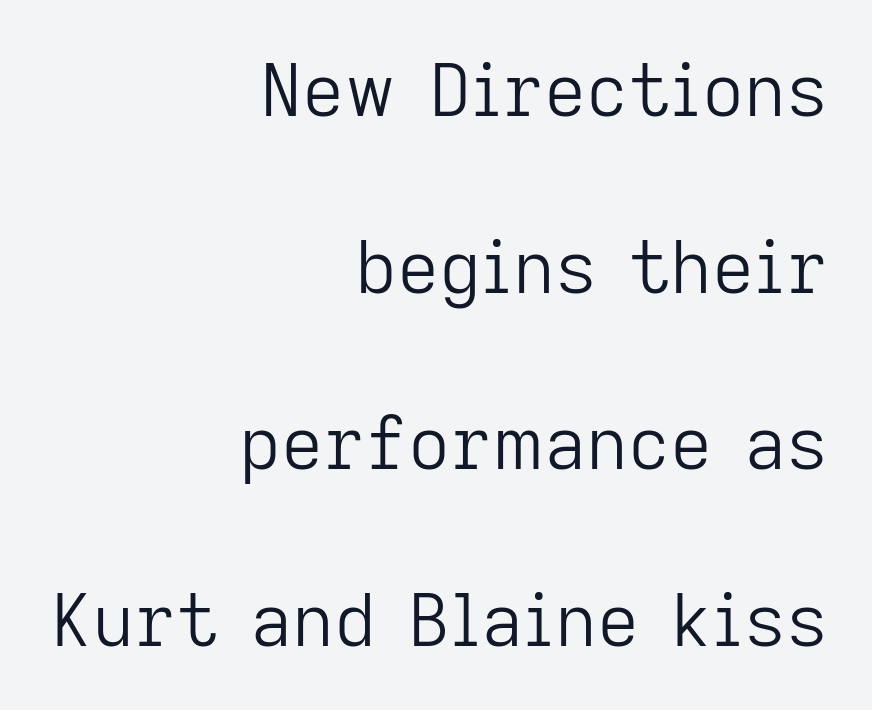
The face used here is rendered with its standard letterfit. Reading down the block, your eye finds every line finishing at a fixed right position. Italic: no, the glyphs are upright roman. Lines of text with bare space underneath.
